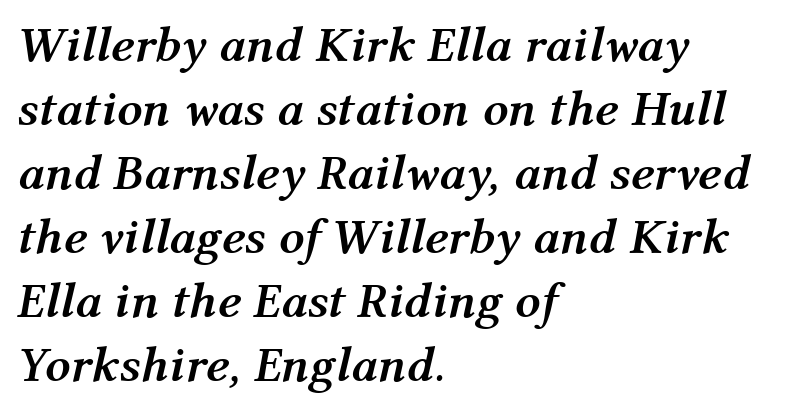
{"italic": "yes", "lean": "right", "slant_degrees": 12, "bold": "yes", "weight": "semibold", "width": "normal", "stroke_contrast": "medium", "x_height": "medium", "monospaced": "no", "underline": "no", "align": "left", "line_spacing": "normal", "line_spacing_ratio": 1.28, "letter_spacing": "normal", "letter_spacing_em": 0.0, "glyph_px": 50}
